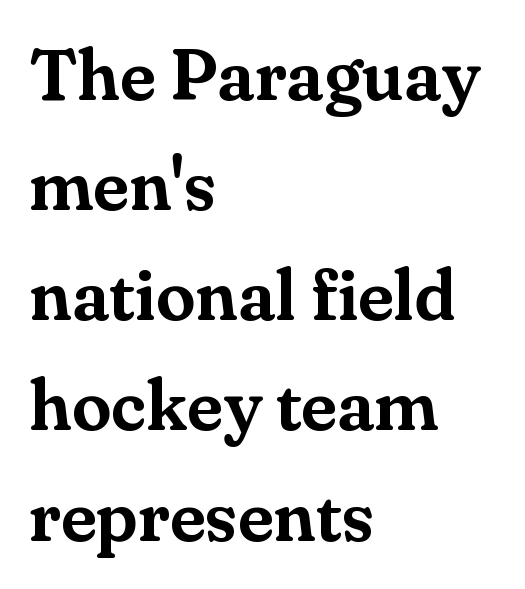
The image shows 72 px serif type, upright; set left-aligned, normal line spacing (1.53x), normal letter spacing, not underlined; medium stroke contrast and a small x-height.
